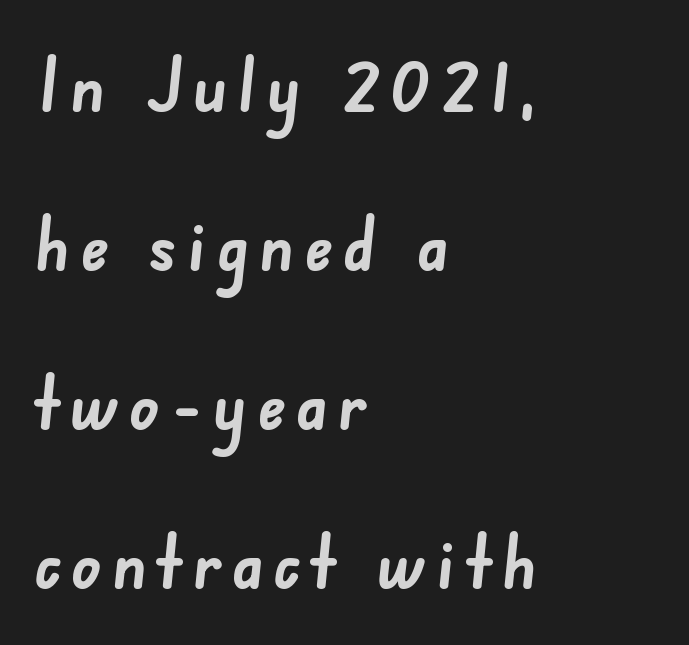
The image shows 73 px semibold sans-serif type; set left-aligned, loose line spacing (2.18x), not underlined; low stroke contrast and a small x-height.
